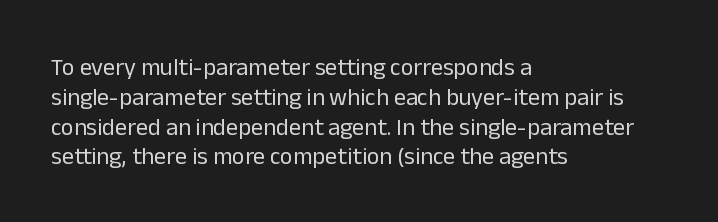
If you drew a line through each stem, it would be perfectly vertical. Tracking value appears to be zero — textbook default spacing. The rag falls on the right side of this text block. The face looks like a standard text weight, possibly lighter. The string is rendered with underlining switched off.
